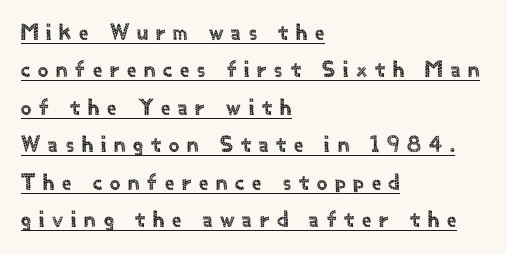
Glance below the letters and you will spot a drawn line. Posture: straight, roman, zero tilt. The letters are spread apart with noticeably loose tracking. Baseline-to-baseline distance is the conventional proportion of letter height. A classic flush-left, rag-right setting is used for this passage.
